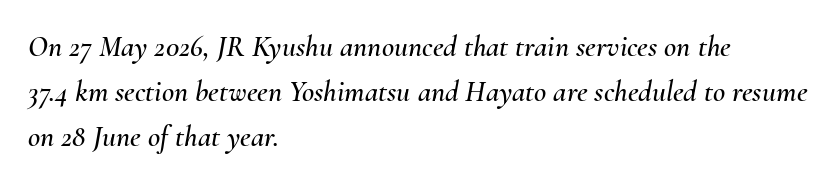
Q: Is the text italic (slanted)? A: Yes, it leans right by about 10 degrees.
Q: Is the text underlined? A: No.
Q: How is the paragraph aligned? A: Left-aligned.
Q: Is the spacing between letters normal or unusually wide? A: Normal.
Q: Is the spacing between lines tight, normal or loose? A: Normal.
Q: Width (condensed, normal, or wide)? A: Normal.
Q: Stroke contrast? A: Medium.
Q: x-height? A: Small.
Q: Monospaced? A: No.
